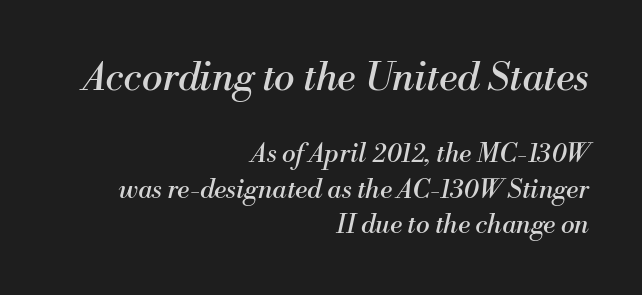
{"serif": "yes", "italic": "yes", "lean": "right", "slant_degrees": 13, "bold": "no", "weight": "regular", "width": "normal", "stroke_contrast": "medium", "x_height": "small", "monospaced": "no", "underline": "no", "align": "right", "line_spacing": "normal", "line_spacing_ratio": 1.36, "letter_spacing": "normal", "letter_spacing_em": 0.0, "larger_block": "first", "size_ratio": 1.5, "glyph_px": 39}
